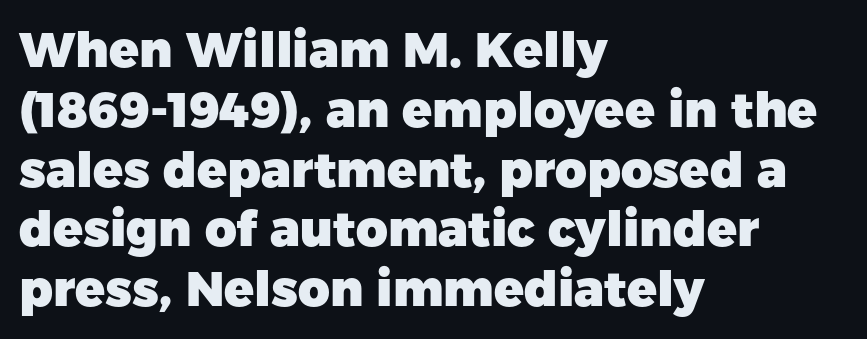
{"serif": "no", "italic": "no", "bold": "yes", "weight": "heavy", "width": "normal", "stroke_contrast": "low", "x_height": "medium", "monospaced": "no", "underline": "no", "align": "left", "line_spacing_ratio": 1.22, "letter_spacing": "normal", "letter_spacing_em": 0.0, "glyph_px": 49}
